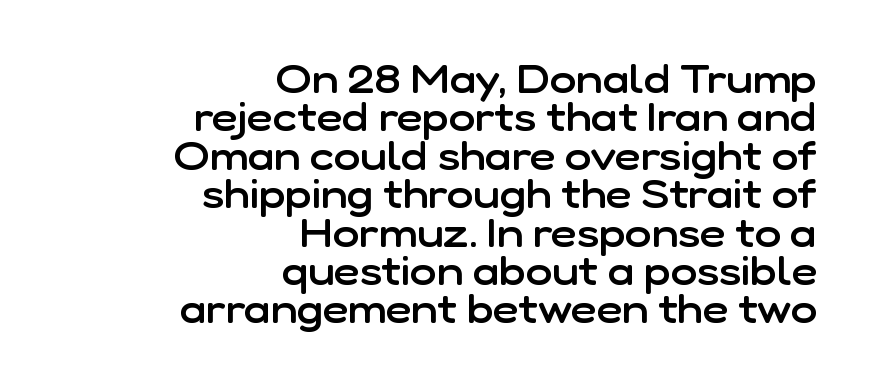
The image shows 40 px semibold sans-serif type, upright; set right-aligned, tight line spacing (0.96x), normal letter spacing, not underlined; low stroke contrast and a medium x-height.
